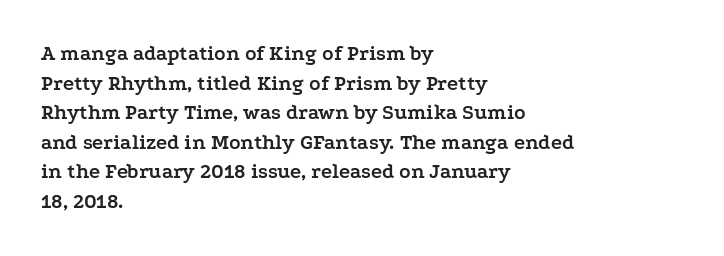
Q: Is the text bold? A: Yes.
Q: Is the text italic (slanted)? A: No, it is upright.
Q: Is the text underlined? A: No.
Q: How is the paragraph aligned? A: Left-aligned.
Q: Is the spacing between letters normal or unusually wide? A: Normal.
Q: Is the spacing between lines tight, normal or loose? A: Normal.
